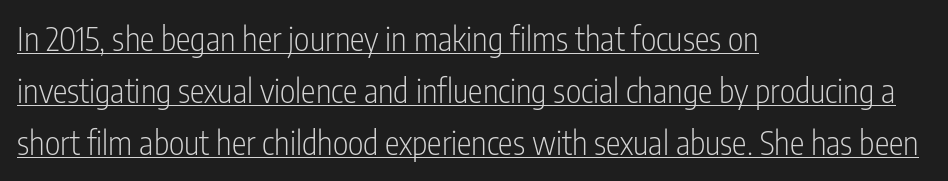
Q: Is the text bold? A: No.
Q: Is the text italic (slanted)? A: No, it is upright.
Q: Is the typeface a serif or a sans-serif typeface? A: Sans-serif.
Q: Is the text underlined? A: Yes.
Q: How is the paragraph aligned? A: Left-aligned.
Q: Is the spacing between letters normal or unusually wide? A: Normal.
Q: Is the spacing between lines tight, normal or loose? A: Normal.
Q: Width (condensed, normal, or wide)? A: Condensed.
Q: Stroke contrast? A: Low.
Q: x-height? A: Medium.
Q: Monospaced? A: No.
